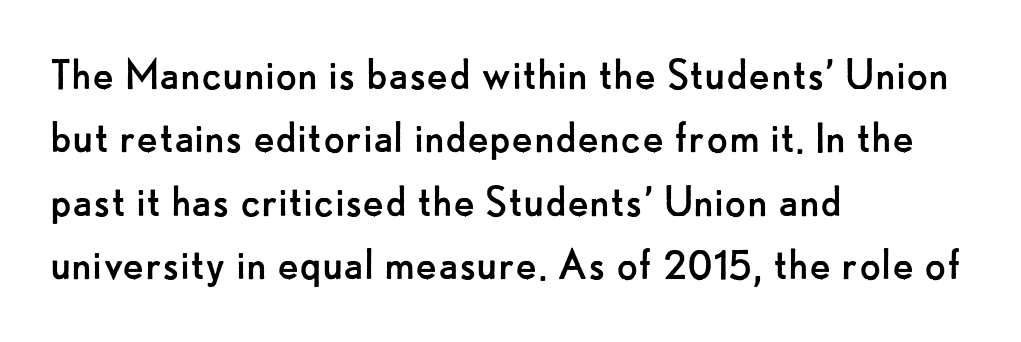
The image shows 50 px regular-weight sans-serif type, upright; set left-aligned, normal line spacing (1.27x), normal letter spacing, not underlined; low stroke contrast and a small x-height.
